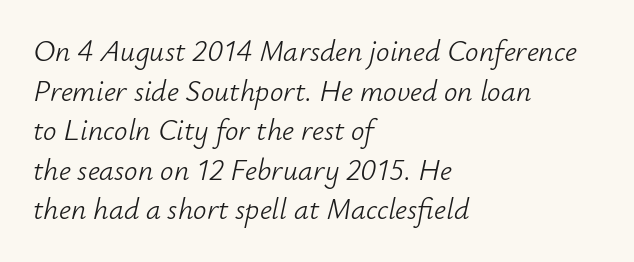
Q: Is the text bold? A: No.
Q: Is the text italic (slanted)? A: Yes, it leans right by about 12 degrees.
Q: Is the text underlined? A: No.
Q: How is the paragraph aligned? A: Left-aligned.
Q: Is the spacing between letters normal or unusually wide? A: Normal.
Q: Is the spacing between lines tight, normal or loose? A: Normal.
Q: Width (condensed, normal, or wide)? A: Normal.
Q: Stroke contrast? A: Low.
Q: x-height? A: Small.
Q: Monospaced? A: No.
